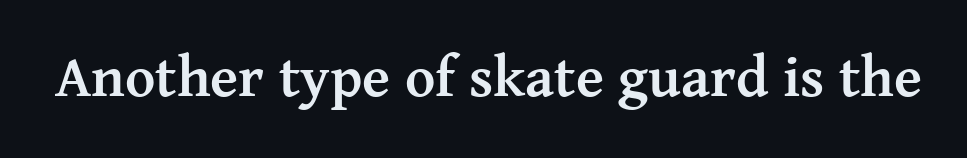
The image shows 58 px semibold serif type, upright; set normal letter spacing, not underlined; medium stroke contrast and a medium x-height.
